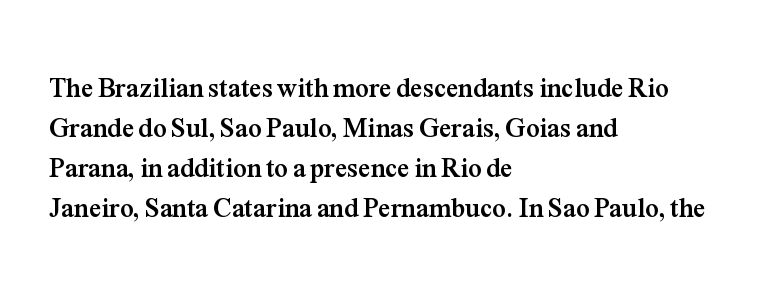
Q: Is the text bold? A: Yes.
Q: Is the text italic (slanted)? A: No, it is upright.
Q: Is the text underlined? A: No.
Q: How is the paragraph aligned? A: Left-aligned.
Q: Is the spacing between letters normal or unusually wide? A: Normal.
Q: Is the spacing between lines tight, normal or loose? A: Normal.
